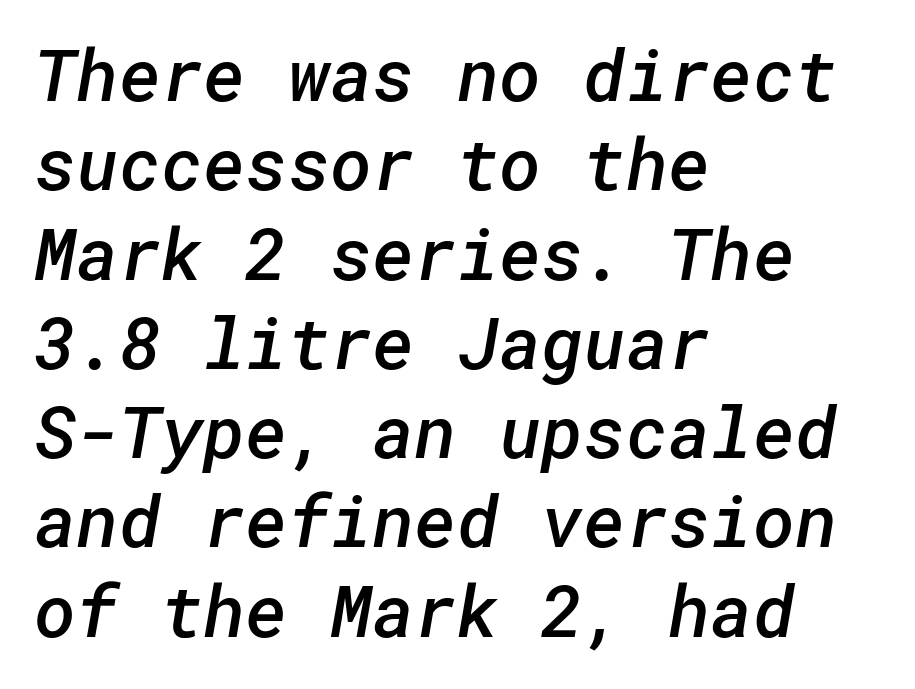
Regarding serifs, this sample does without them. The tracking reads as untouched default to a designer's eye. No word sits above an underline. Typesetter's note: demi weight, one step under bold. Casual observation: everything's shoved over to the left.
